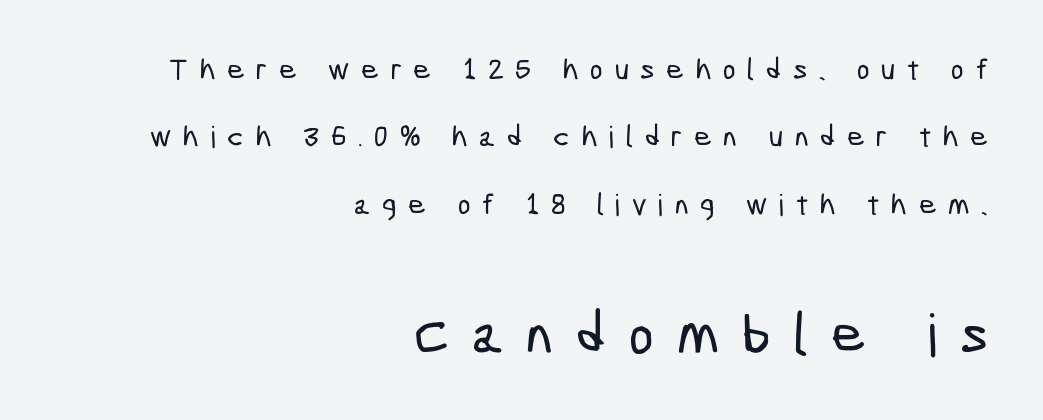
The rendering uses a large line-height, opening up the rows. The letterforms stand isolated, each surrounded by extra space. Font category for this specimen: sans-serif. Varying glyph widths throughout — classic text-font behaviour.
